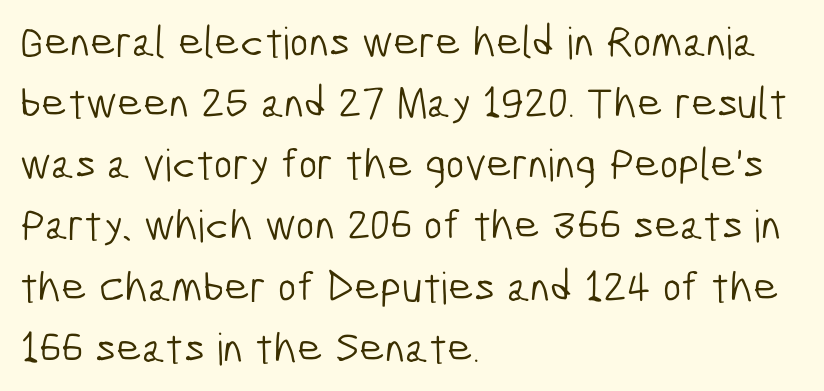
Whoever set this chose a conventional vertical rhythm. The typeface chosen for these lines omits serifs. The typesetter chose a ragged-right arrangement here. Stroke mass is kept to a normal reading level or below. The area under the type is left untouched.
